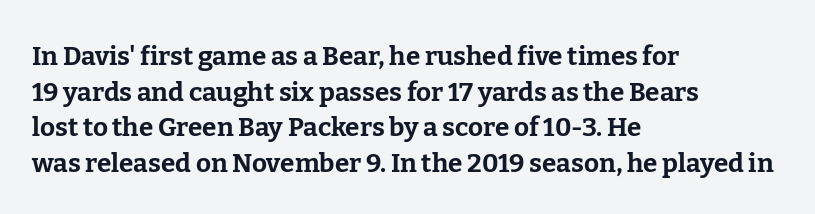
Descenders are the only things crossing below the line. Weight: bold. The tracking reads as untouched default to a designer's eye. A typesetter would mark this as roman, not italic.
